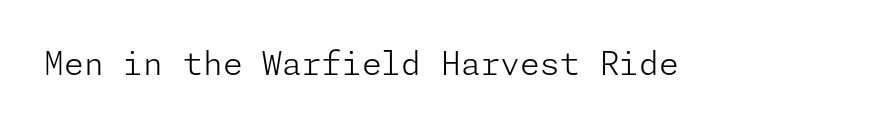
Q: Is the text bold? A: No.
Q: Is the text italic (slanted)? A: No, it is upright.
Q: Is the typeface a serif or a sans-serif typeface? A: Sans-serif.
Q: Is the text underlined? A: No.
Q: Is the spacing between letters normal or unusually wide? A: Normal.
Q: Width (condensed, normal, or wide)? A: Normal.
Q: Stroke contrast? A: Low.
Q: x-height? A: Medium.
